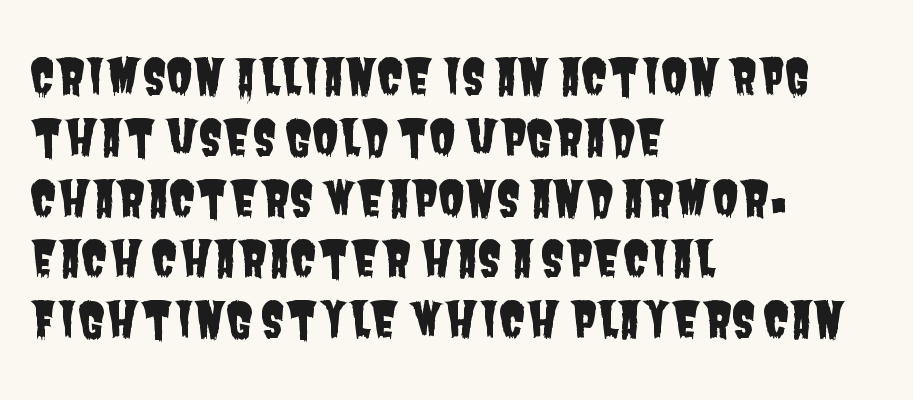
Q: Is the typeface a serif or a sans-serif typeface? A: Sans-serif.
Q: Is the text underlined? A: No.
Q: How is the paragraph aligned? A: Left-aligned.
Q: Is the spacing between letters normal or unusually wide? A: Normal.
Q: Width (condensed, normal, or wide)? A: Condensed.
Q: Stroke contrast? A: Low.
Q: x-height? A: Large.
Q: Monospaced? A: No.
